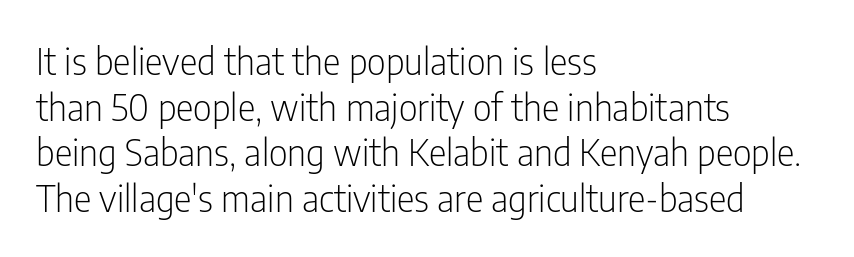
The image shows 37 px light, condensed sans-serif type, upright; set left-aligned, line spacing 1.23x, normal letter spacing, not underlined; low stroke contrast and a medium x-height.
